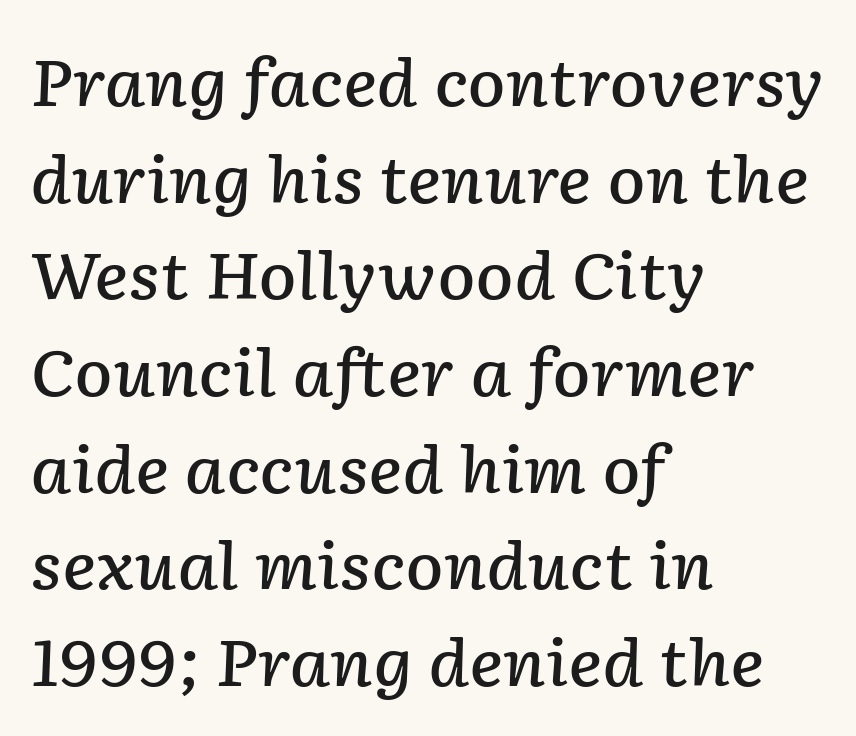
The image shows 64 px semibold type, italic (leaning right); set left-aligned, normal line spacing (1.51x), normal letter spacing, not underlined; low stroke contrast and a medium x-height.
